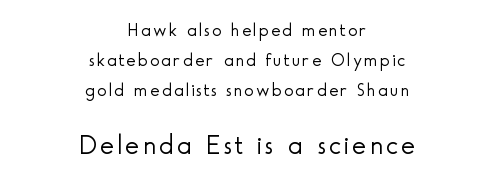
The space between consecutive lines is moderate. A quiet, ordinary-to-light weight characterises the typeface. Compared with a flush-left layout, this one balances lines on the center instead. Every character sits straight up, as roman type does.
